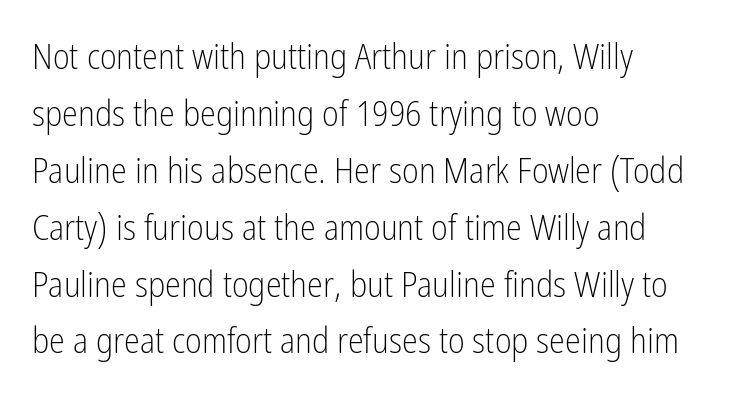
A typesetter would call this proportional, since set widths differ per character. The line-height multiplier appears to be the usual default. The font's upright variant was chosen for this text. Short note: letters normally spaced. Words float on clear page, feet unadorned.
